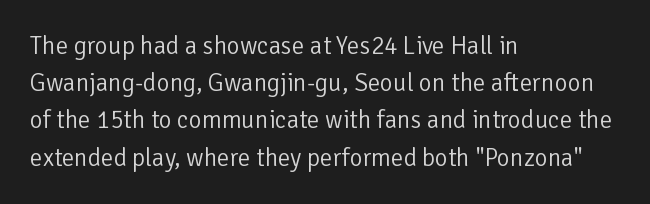
{"italic": "no", "bold": "no", "underline": "no", "align": "left", "line_spacing": "normal", "line_spacing_ratio": 1.49, "letter_spacing": "normal", "letter_spacing_em": 0.0, "glyph_px": 25}
